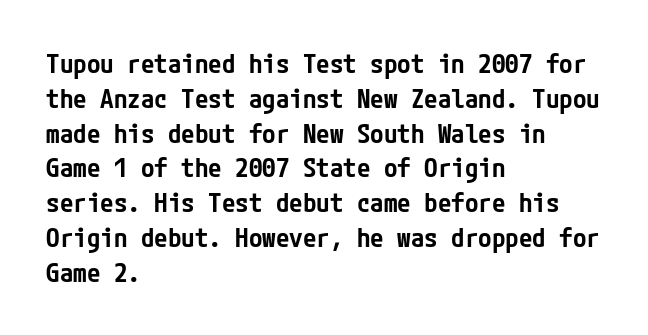
Q: Is the text bold? A: Semi-bold.
Q: Is the text italic (slanted)? A: No, it is upright.
Q: Is the text underlined? A: No.
Q: How is the paragraph aligned? A: Left-aligned.
Q: Is the spacing between letters normal or unusually wide? A: Normal.
Q: Is the spacing between lines tight, normal or loose? A: Normal.
